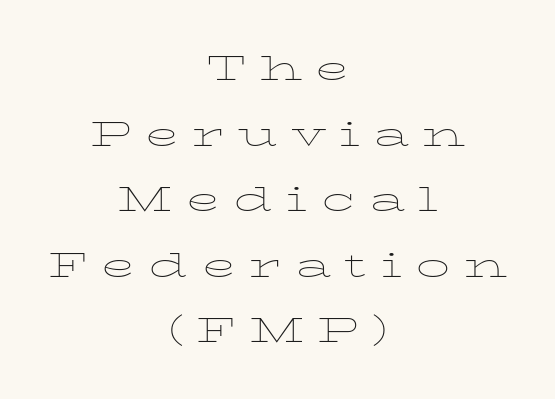
The image shows 34 px thin, wide serif type, upright; set centered, loose line spacing (1.93x), unusually wide letter spacing (+0.39 em), not underlined; low stroke contrast and a medium x-height.
